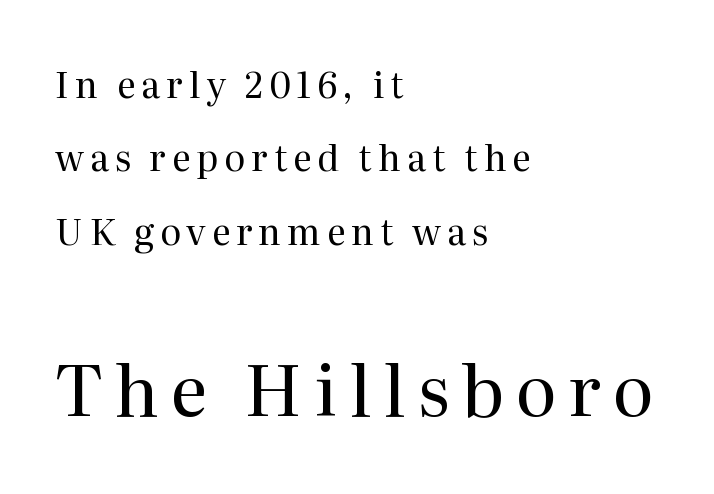
The image shows 71 px regular-weight serif type, upright; set left-aligned, loose line spacing (2.04x), not underlined; the second (bottom) block is 1.97x larger; medium stroke contrast and a medium x-height.
